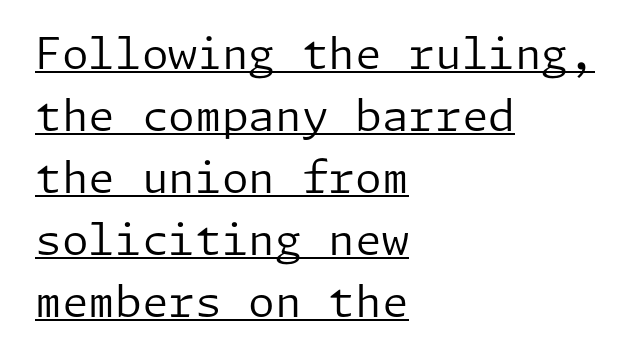
Q: Is the text bold? A: No.
Q: Is the text italic (slanted)? A: No, it is upright.
Q: Is the typeface a serif or a sans-serif typeface? A: Sans-serif.
Q: Is the text underlined? A: Yes.
Q: How is the paragraph aligned? A: Left-aligned.
Q: Is the spacing between letters normal or unusually wide? A: Normal.
Q: Is the spacing between lines tight, normal or loose? A: Normal.
Q: Width (condensed, normal, or wide)? A: Normal.
Q: Stroke contrast? A: Low.
Q: x-height? A: Medium.
